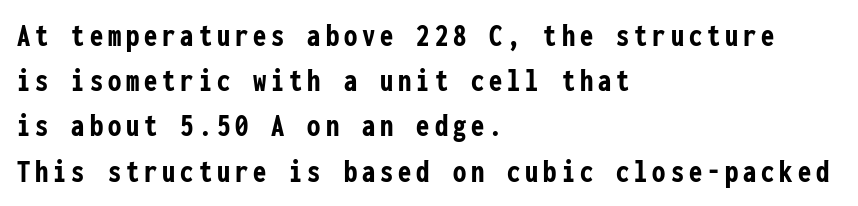
Q: Is the text bold? A: Yes.
Q: Is the text italic (slanted)? A: No, it is upright.
Q: Is the typeface a serif or a sans-serif typeface? A: Sans-serif.
Q: Is the text underlined? A: No.
Q: How is the paragraph aligned? A: Left-aligned.
Q: Is the spacing between lines tight, normal or loose? A: Normal.
Q: Width (condensed, normal, or wide)? A: Condensed.
Q: Stroke contrast? A: Low.
Q: x-height? A: Medium.
Q: Monospaced? A: Yes.
